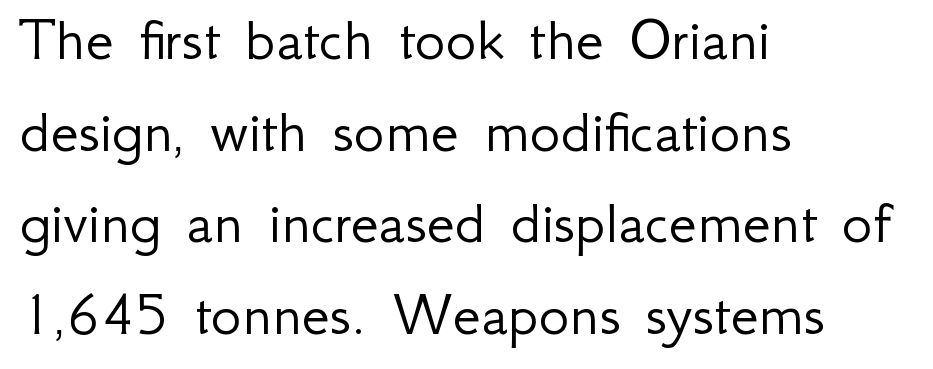
The image shows 64 px light sans-serif type, upright; set left-aligned, normal line spacing (1.43x), normal letter spacing, not underlined; low stroke contrast and a small x-height.
